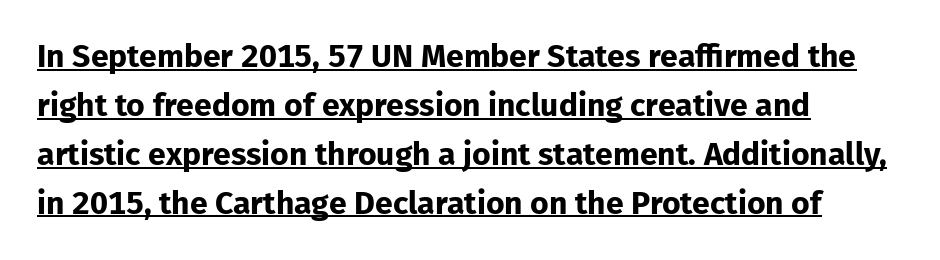
The image shows 32 px bold sans-serif type, upright; set left-aligned, normal line spacing (1.53x), normal letter spacing, underlined; low stroke contrast and a medium x-height.
